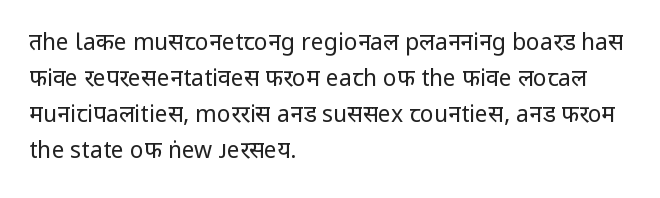
Nothing unusual about the tracking: characters are spaced as the font intends. The typesetter chose a ragged-right arrangement here. Vertical strokes here are truly vertical. In terms of leading, this rendering sits right in the middle.
